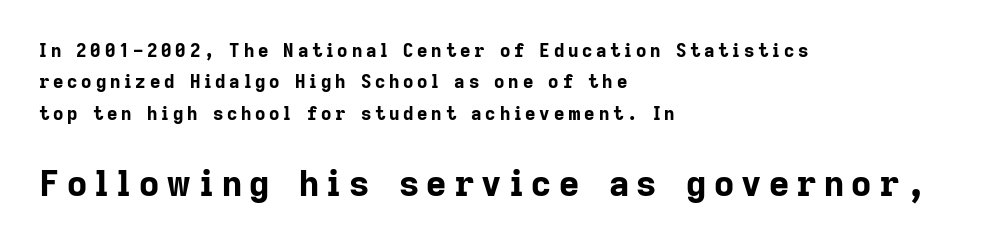
{"serif": "no", "italic": "no", "bold": "yes", "weight": "bold", "width": "normal", "stroke_contrast": "low", "x_height": "medium", "monospaced": "no", "underline": "no", "align": "left", "line_spacing_ratio": 1.75, "letter_spacing": "wide", "letter_spacing_em": 0.21, "larger_block": "second", "size_ratio": 1.94, "glyph_px": 35}
